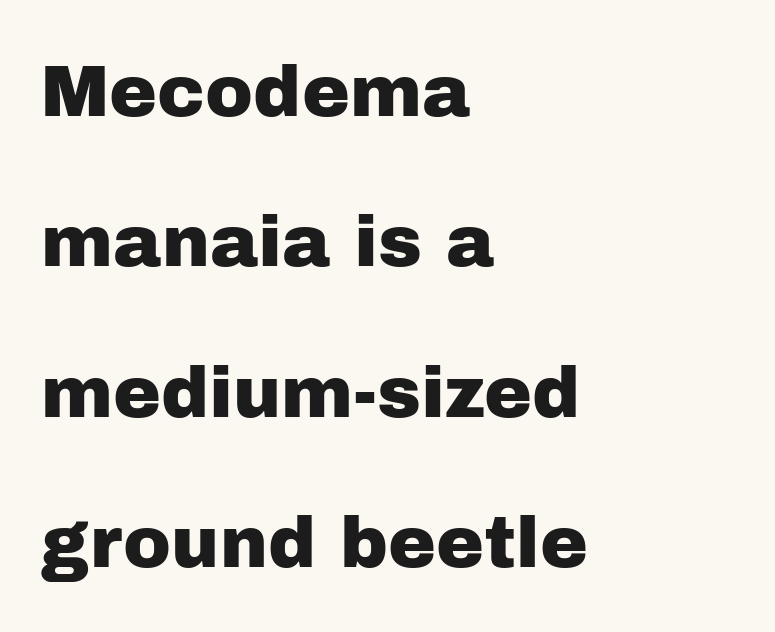
In terms of letterform style, serifs are entirely absent. If you drew a line through each stem, it would be perfectly vertical. Do the characters align in a grid? No, the font is proportional. The words here are not underlined. What's the leading like? Stretched, with rows far apart.
